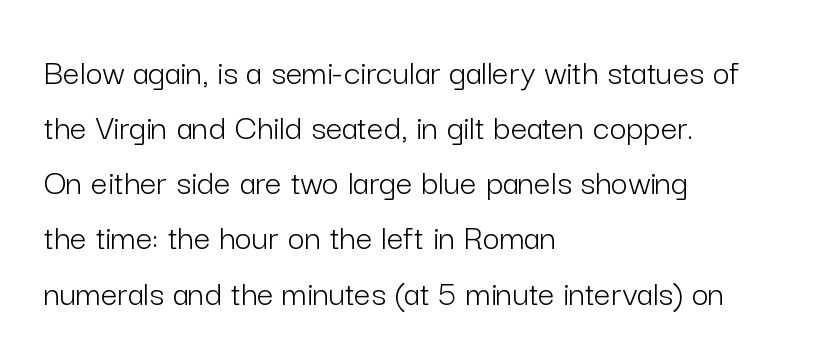
If you drew a ruler down the left edge, every line would touch it. Tracking here is standard; glyphs follow each other at the usual distance. Is there any slant? The stems are plumb. If you measured baseline to baseline, you'd find a middling distance.
